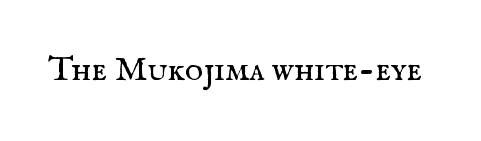
The image shows 35 px regular-weight serif type, upright; set normal letter spacing, not underlined; medium stroke contrast and a small x-height.
